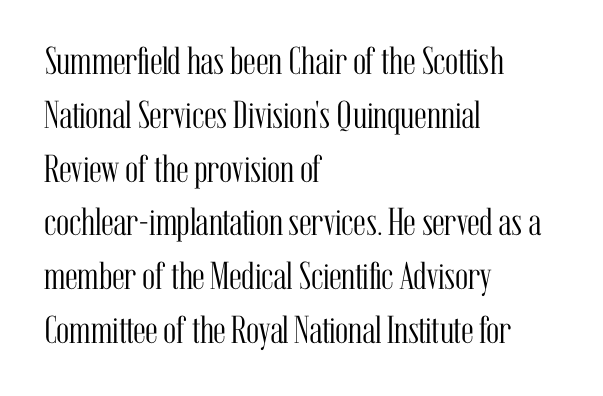
Does the lettering tilt? It doesn't — this is upright. Characters follow at the spacing the type designer built in. The area under the type is left untouched. Quick note: interline space is typical. The rendering uses natural spacing where letterforms have individual widths.
